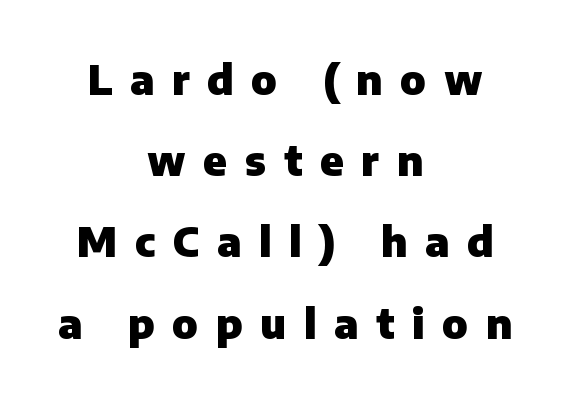
{"serif": "no", "italic": "no", "bold": "yes", "weight": "heavy", "width": "normal", "stroke_contrast": "low", "x_height": "medium", "monospaced": "no", "underline": "no", "align": "center", "line_spacing": "loose", "line_spacing_ratio": 1.98, "letter_spacing": "wide", "letter_spacing_em": 0.43, "glyph_px": 41}
